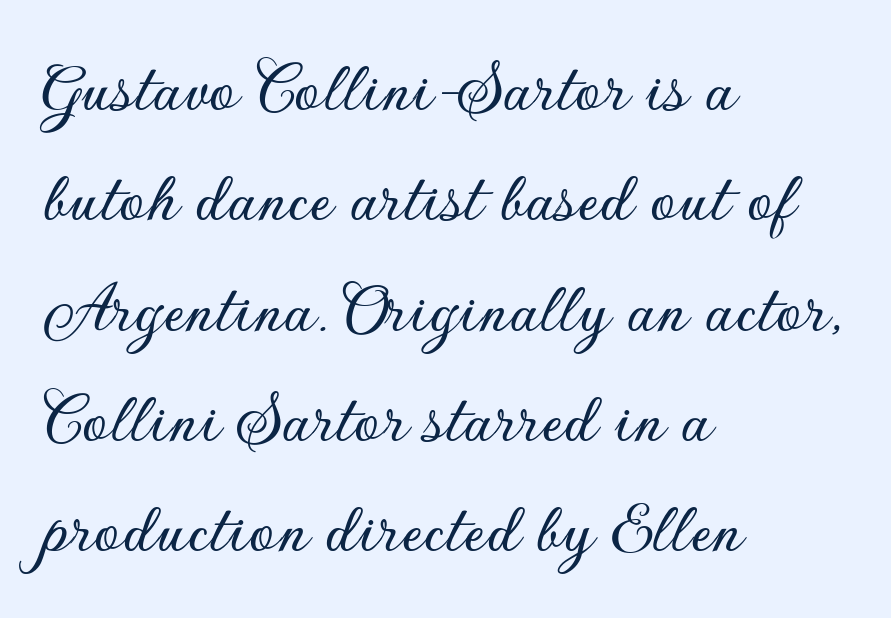
Q: Is the text italic (slanted)? A: Yes.
Q: Is the typeface a serif or a sans-serif typeface? A: Sans-serif.
Q: Is the text underlined? A: No.
Q: How is the paragraph aligned? A: Left-aligned.
Q: Is the spacing between letters normal or unusually wide? A: Normal.
Q: Is the spacing between lines tight, normal or loose? A: Normal.
Q: Width (condensed, normal, or wide)? A: Normal.
Q: Stroke contrast? A: Low.
Q: x-height? A: Small.
Q: Monospaced? A: No.
